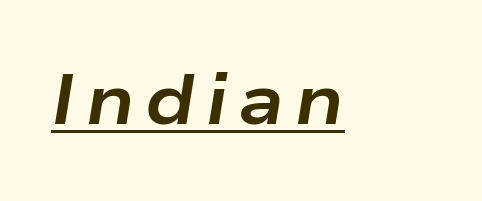
Does a line run under the words? Yes, clearly. A full-strength bold gives these letters their thick strokes. Posture: slanted. A typesetter would call this proportional, since set widths differ per character.
